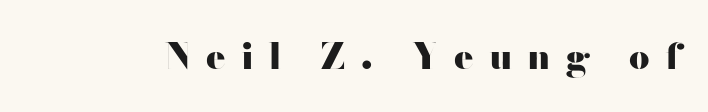
There is plenty of visible air inserted between adjacent glyphs. On the weight axis this lands at bold, roughly 700. Designer's note — italics off, roman on. Each letter keeps its own natural width here, so spacing adapts to shape. Decoration check: the copy has no underline. Examine the stroke ends and you'll find no serifs.
